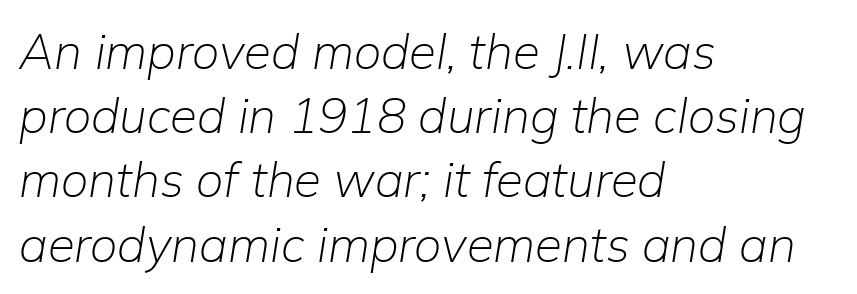
The image shows 49 px light type, italic (leaning right); set left-aligned, normal line spacing (1.31x), normal letter spacing, not underlined; low stroke contrast and a medium x-height.
